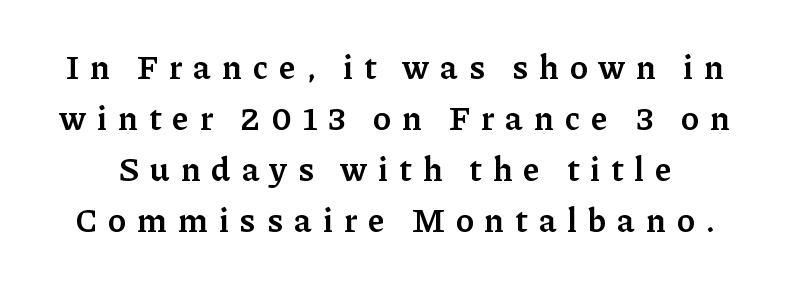
The image shows 34 px semibold serif type, upright; set normal line spacing (1.5x), unusually wide letter spacing (+0.33 em), not underlined; low stroke contrast and a medium x-height.
